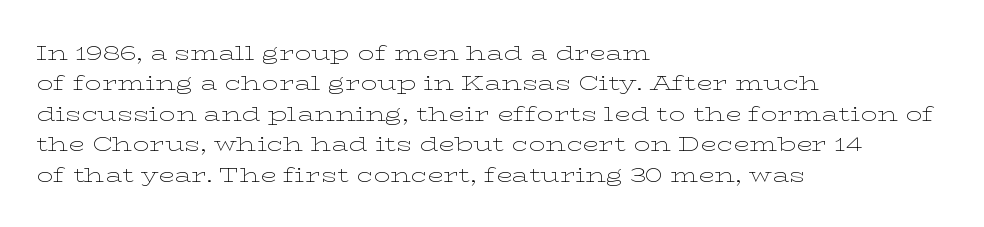
Letter spacing: default. Ink coverage per letter is moderate at most. The rag falls on the right side of this text block. Descenders are the only things crossing below the line. This block has exactly the height ordinary leading produces. This is the regular roman posture of the typeface.
